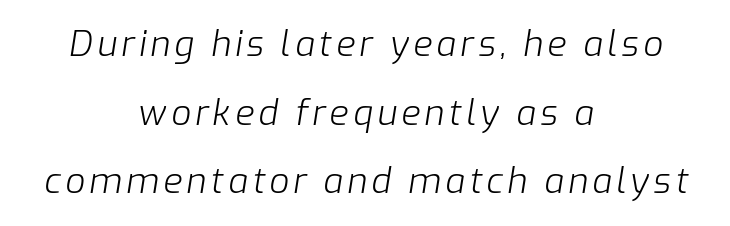
{"italic": "yes", "lean": "right", "slant_degrees": 9, "bold": "no", "weight": "light", "width": "normal", "stroke_contrast": "low", "x_height": "medium", "monospaced": "no", "underline": "no", "align": "center", "line_spacing": "loose", "line_spacing_ratio": 1.96, "glyph_px": 35}
